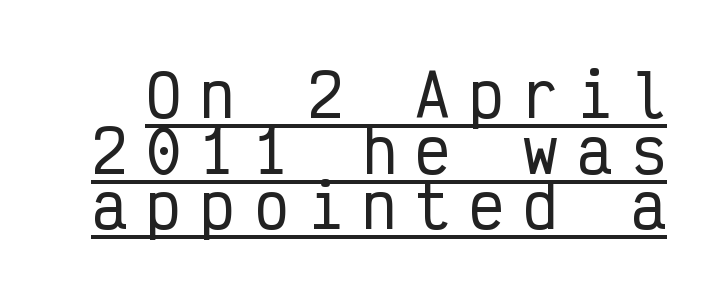
Looks like terminal output: every glyph gets an equal slot. You can tell from the bare stems that sans-serif type was used. Words appear elongated and porous because spacing is wide. This sample carries an underscore along the baseline area. Quick note: not italic, upright.
